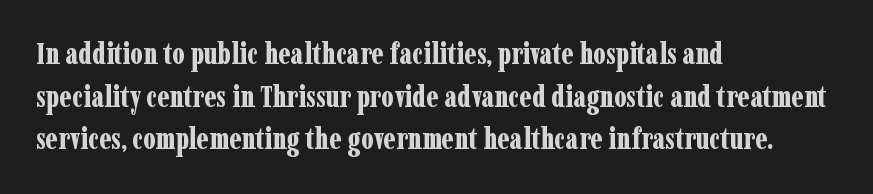
{"serif": "yes", "italic": "no", "bold": "yes", "weight": "bold", "width": "condensed", "stroke_contrast": "low", "x_height": "medium", "monospaced": "no", "underline": "no", "align": "left", "line_spacing": "normal", "line_spacing_ratio": 1.47, "letter_spacing": "normal", "letter_spacing_em": 0.0, "glyph_px": 29}
